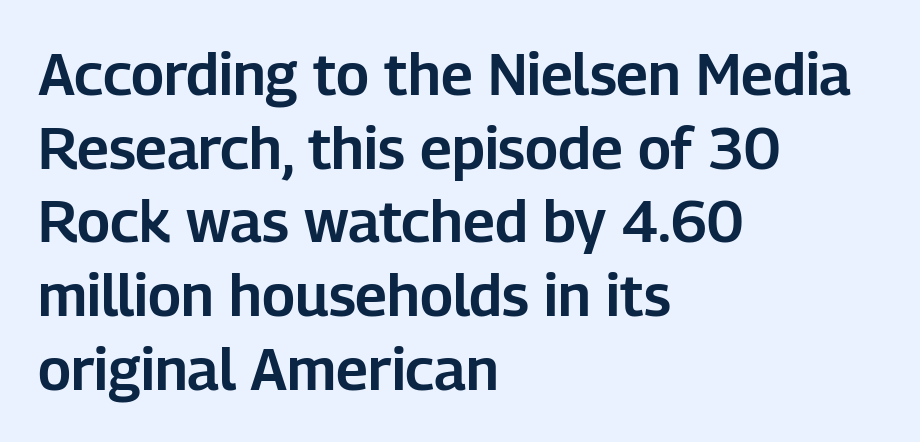
Q: Is the text italic (slanted)? A: No, it is upright.
Q: Is the typeface a serif or a sans-serif typeface? A: Sans-serif.
Q: Is the text underlined? A: No.
Q: How is the paragraph aligned? A: Left-aligned.
Q: Is the spacing between letters normal or unusually wide? A: Normal.
Q: Is the spacing between lines tight, normal or loose? A: Normal.
Q: Width (condensed, normal, or wide)? A: Normal.
Q: Stroke contrast? A: Low.
Q: x-height? A: Medium.
Q: Monospaced? A: No.
